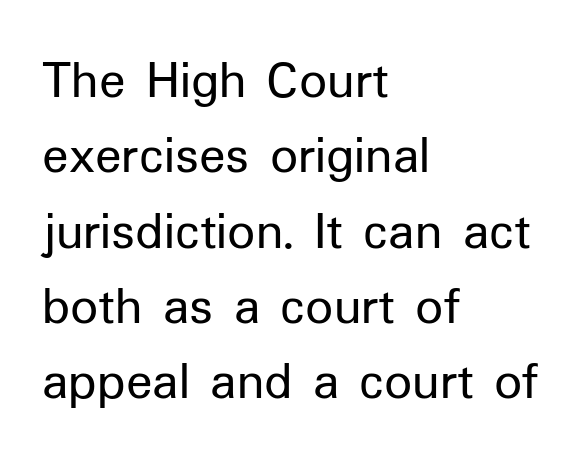
{"serif": "no", "italic": "no", "bold": "no", "weight": "regular", "width": "normal", "stroke_contrast": "low", "x_height": "medium", "monospaced": "no", "underline": "no", "align": "left", "line_spacing": "normal", "line_spacing_ratio": 1.37, "letter_spacing": "normal", "letter_spacing_em": 0.0, "glyph_px": 55}
